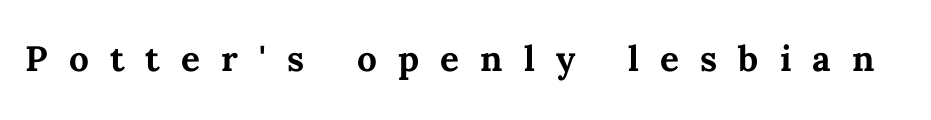
The image shows 47 px semibold type, upright; set unusually wide letter spacing (+0.45 em), not underlined; medium stroke contrast and a medium x-height.
